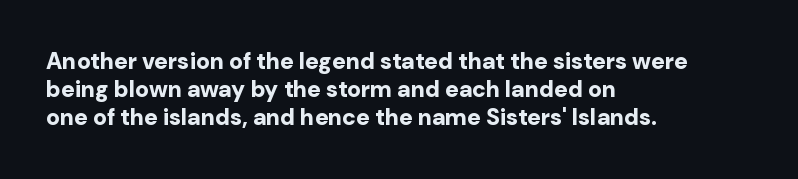
Q: Is the text bold? A: Yes.
Q: Is the text italic (slanted)? A: No, it is upright.
Q: Is the text underlined? A: No.
Q: How is the paragraph aligned? A: Left-aligned.
Q: Is the spacing between letters normal or unusually wide? A: Normal.
